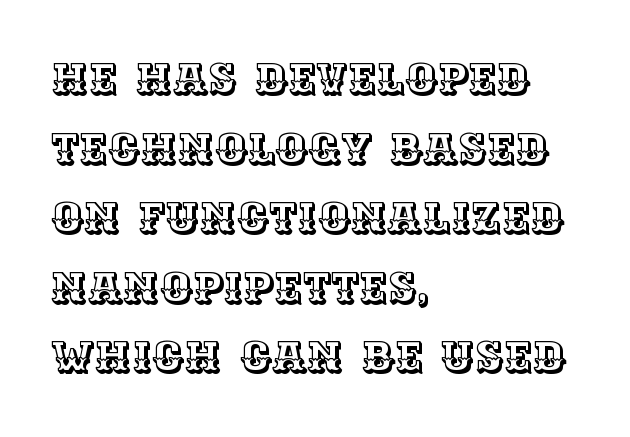
Q: Is the text italic (slanted)? A: No, it is upright.
Q: Is the text underlined? A: No.
Q: How is the paragraph aligned? A: Left-aligned.
Q: Is the spacing between letters normal or unusually wide? A: Normal.
Q: Is the spacing between lines tight, normal or loose? A: Normal.
Q: Width (condensed, normal, or wide)? A: Normal.
Q: x-height? A: Large.
Q: Monospaced? A: No.
